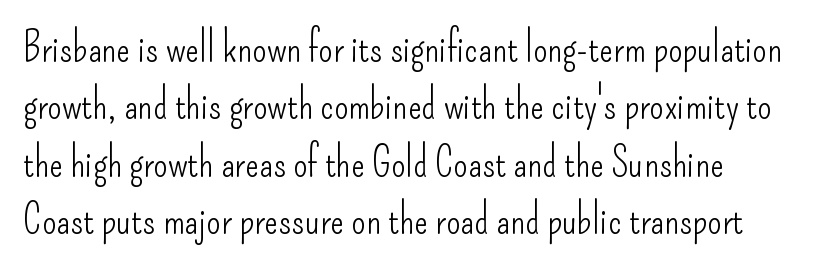
A quiet, ordinary-to-light weight characterises the typeface. Honestly, there is no underline to notice here at all. These lines keep a tight, regular rhythm from letter to letter. A classic flush-left, rag-right setting is used for this passage. Looks like regular typesetting: each glyph gets only the width it needs. The typeface chosen for these lines omits serifs.
